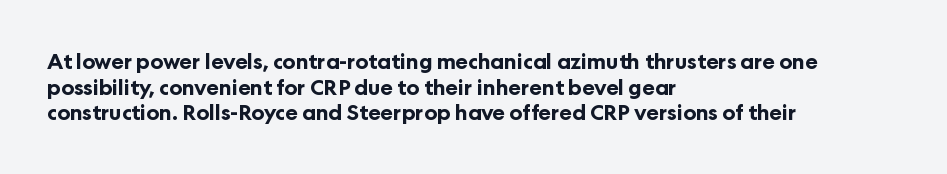
Is there any slant? The stems are plumb. The zone under the glyphs is completely vacant. Caption: bold face, heavy strokes. Each word holds together tightly as a unit, with standard inter-letter gaps. Does the copy run flush right? No — it runs flush left.
